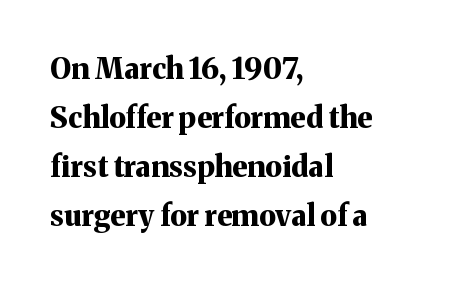
The image shows 29 px bold serif type, upright; set left-aligned, normal line spacing (1.69x), normal letter spacing, not underlined; medium stroke contrast and a medium x-height.
